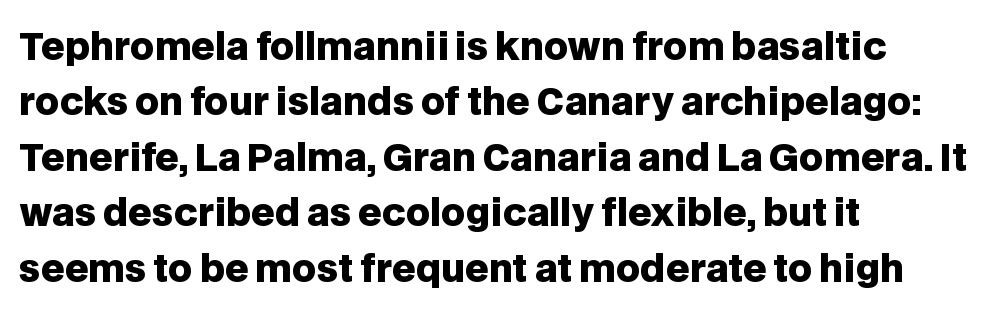
The image shows 37 px heavy sans-serif type, upright; set left-aligned, normal line spacing (1.5x), normal letter spacing, not underlined; low stroke contrast and a large x-height.
